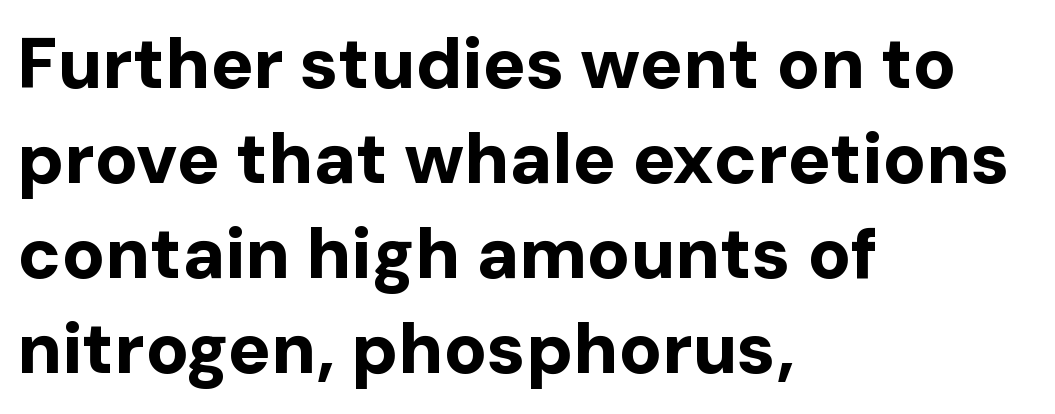
Q: Is the text bold? A: Yes.
Q: Is the text italic (slanted)? A: No, it is upright.
Q: Is the typeface a serif or a sans-serif typeface? A: Sans-serif.
Q: Is the text underlined? A: No.
Q: How is the paragraph aligned? A: Left-aligned.
Q: Is the spacing between letters normal or unusually wide? A: Normal.
Q: Is the spacing between lines tight, normal or loose? A: Normal.
Q: Width (condensed, normal, or wide)? A: Normal.
Q: Stroke contrast? A: Low.
Q: x-height? A: Medium.
Q: Monospaced? A: No.
